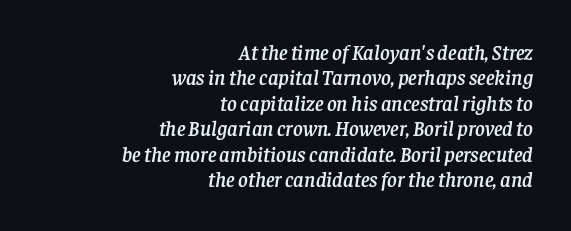
The image shows 21 px text type, italic (leaning right); set right-aligned, line spacing 1.21x, normal letter spacing, not underlined.
